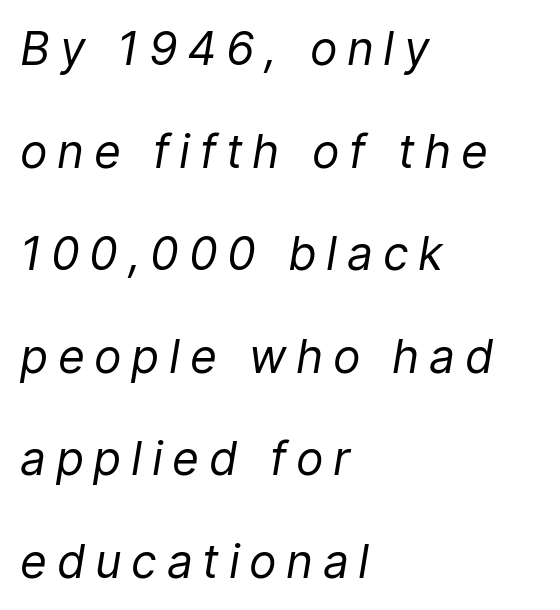
Loosely led — the rows are spread out. There is plenty of visible air inserted between adjacent glyphs. Each letter keeps its own natural width here, so spacing adapts to shape. Type without underlining. Is the stroke heavy? The answer is a plain regular-or-lighter. Line starts are locked; line ends wander.
